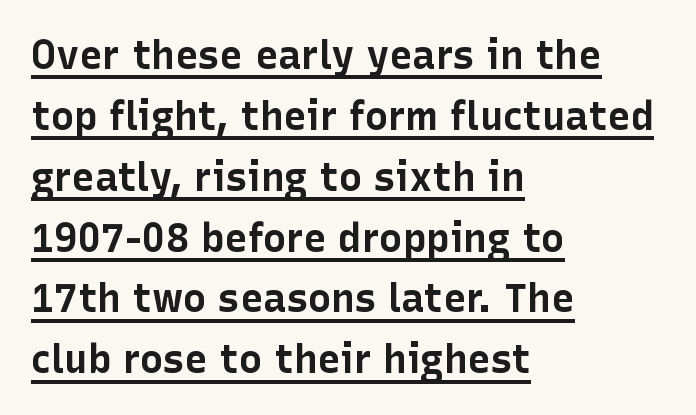
Q: Is the text bold? A: Yes.
Q: Is the text italic (slanted)? A: No, it is upright.
Q: Is the typeface a serif or a sans-serif typeface? A: Sans-serif.
Q: Is the text underlined? A: Yes.
Q: How is the paragraph aligned? A: Left-aligned.
Q: Is the spacing between letters normal or unusually wide? A: Normal.
Q: Is the spacing between lines tight, normal or loose? A: Normal.
Q: Width (condensed, normal, or wide)? A: Normal.
Q: Stroke contrast? A: Low.
Q: x-height? A: Medium.
Q: Monospaced? A: No.
